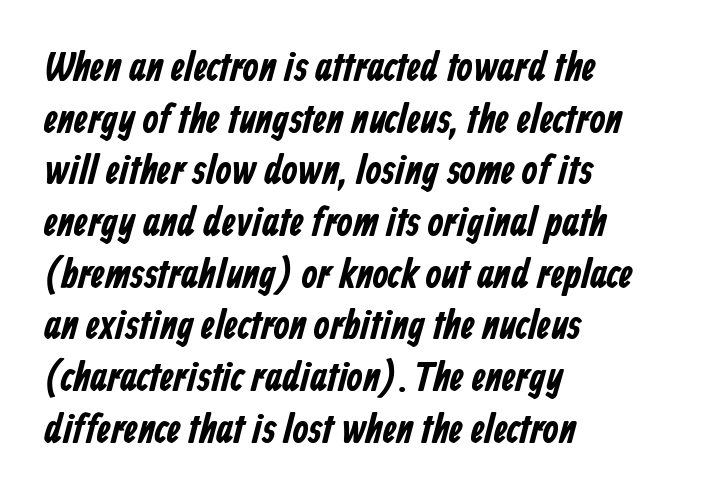
The image shows 41 px bold, condensed sans-serif type; set left-aligned, normal line spacing (1.26x), normal letter spacing, not underlined; low stroke contrast and a medium x-height.
